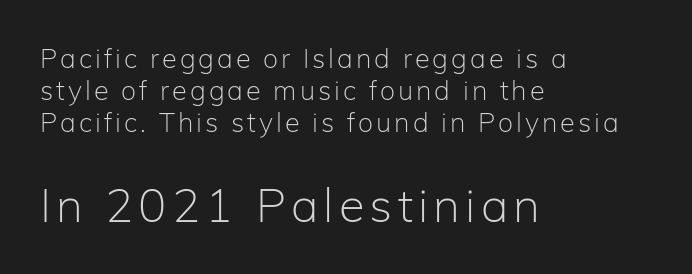
Reading top to bottom, the characters get bigger at the block break. You can tell from the bare stems that sans-serif type was used. Designer's note — italics off, roman on. Line starts are locked; line ends wander.
